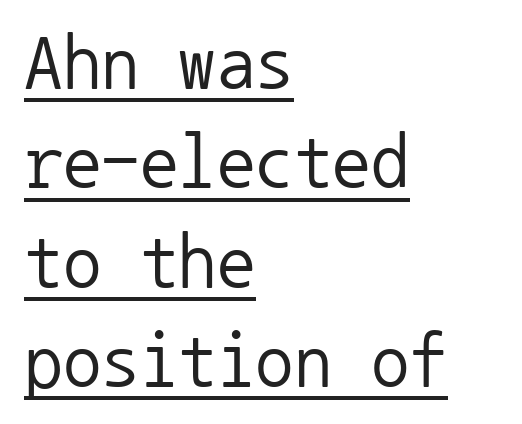
The image shows 77 px regular-weight sans-serif type, upright, monospaced; set left-aligned, normal line spacing (1.29x), normal letter spacing, underlined; low stroke contrast and a medium x-height.
